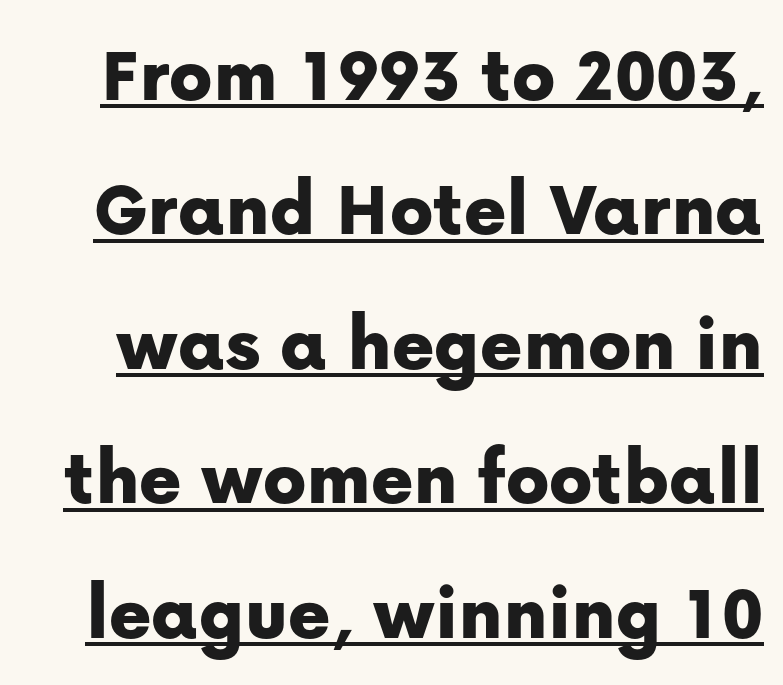
No italicization has been applied; the sample stays upright. Does a line run under the words? Yes, clearly. The rendering uses a moderate line-height, typical for paragraphs. A typesetter would label this face a sans.
